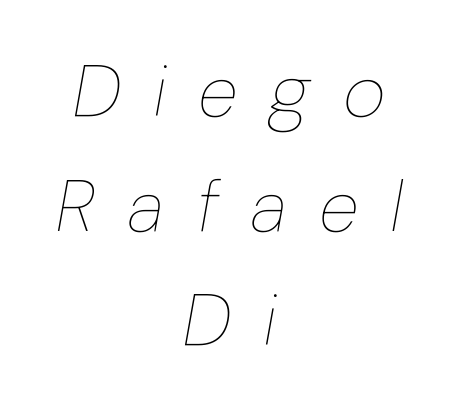
How are the letters spaced? Widely, with obvious added tracking. Whoever set this chose a conventional vertical rhythm. Neither beginnings nor endings align; midpoints do. Each stroke keeps to a modest, everyday thickness or less. The passage shown leans; its letterforms are oblique.
